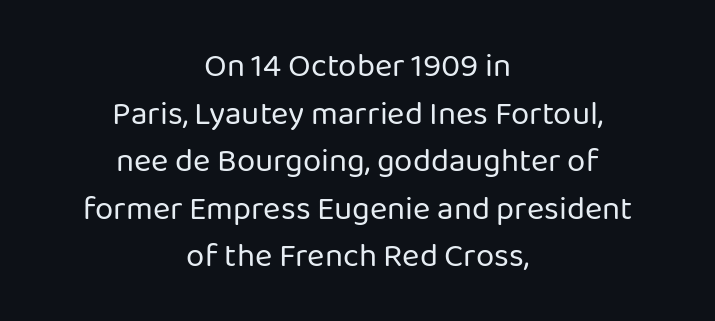
It's the straight-up-and-down kind of type. Descenders hang freely into open space. One-word summary of the alignment: center. The type is set solid horizontally, with unmodified tracking. Each letter keeps its own natural width here, so spacing adapts to shape.
